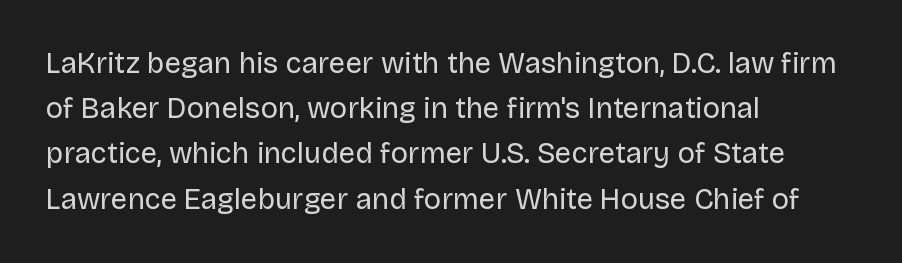
The image shows 29 px regular-weight sans-serif type, upright; set left-aligned, normal line spacing (1.56x), normal letter spacing, not underlined; low stroke contrast and a large x-height.
